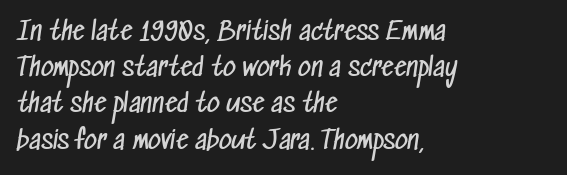
The image shows 25 px text type; set left-aligned, normal line spacing (1.45x), normal letter spacing, not underlined.
